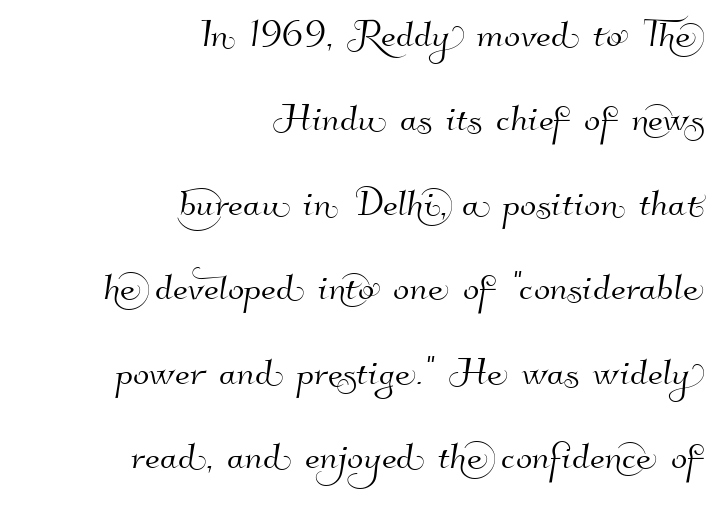
{"serif": "no", "width": "normal", "stroke_contrast": "high", "x_height": "small", "monospaced": "no", "underline": "no", "align": "right", "line_spacing_ratio": 1.76, "letter_spacing": "normal", "letter_spacing_em": 0.0, "glyph_px": 48}
